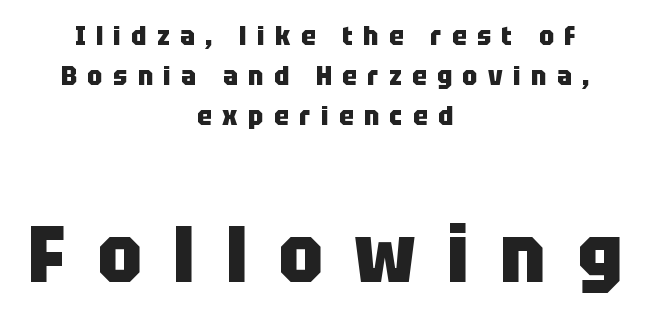
{"serif": "no", "italic": "no", "bold": "yes", "weight": "heavy", "width": "condensed", "stroke_contrast": "low", "x_height": "large", "monospaced": "no", "underline": "no", "align": "center", "line_spacing": "normal", "line_spacing_ratio": 1.48, "letter_spacing": "wide", "letter_spacing_em": 0.39, "larger_block": "second", "size_ratio": 2.96, "glyph_px": 80}
